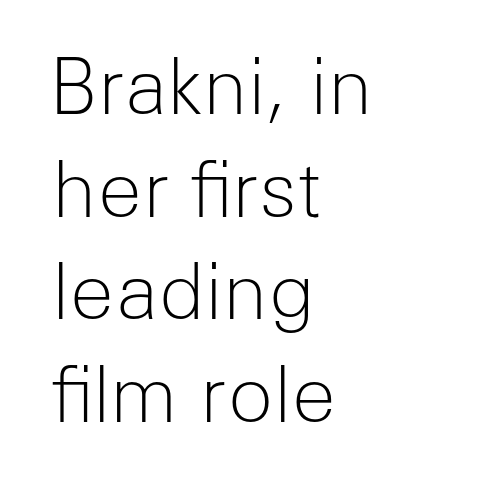
Q: Is the text bold? A: No.
Q: Is the text italic (slanted)? A: No, it is upright.
Q: Is the typeface a serif or a sans-serif typeface? A: Sans-serif.
Q: Is the text underlined? A: No.
Q: How is the paragraph aligned? A: Left-aligned.
Q: Is the spacing between letters normal or unusually wide? A: Normal.
Q: Is the spacing between lines tight, normal or loose? A: Normal.
Q: Width (condensed, normal, or wide)? A: Normal.
Q: Stroke contrast? A: Low.
Q: x-height? A: Medium.
Q: Monospaced? A: No.
